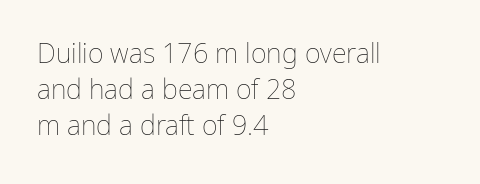
Q: Is the text bold? A: No.
Q: Is the text italic (slanted)? A: No, it is upright.
Q: Is the text underlined? A: No.
Q: How is the paragraph aligned? A: Left-aligned.
Q: Is the spacing between letters normal or unusually wide? A: Normal.
Q: Is the spacing between lines tight, normal or loose? A: Normal.
